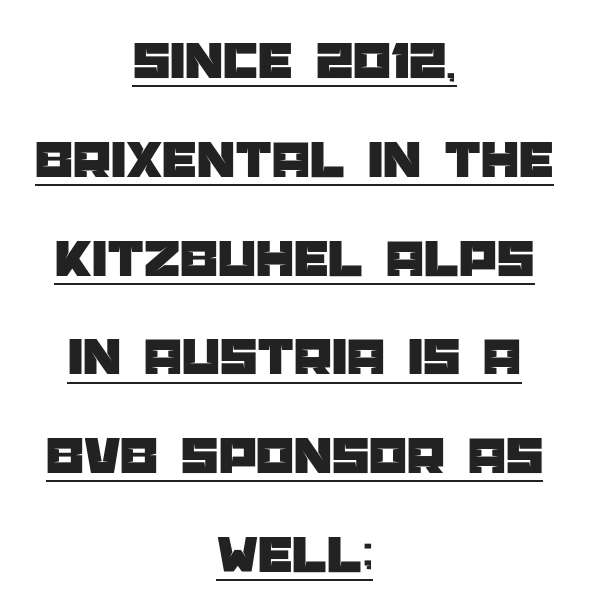
Check the space under the baseline: a stroke is drawn there. Looks like regular typesetting: each glyph gets only the width it needs. These lines stack symmetrically, like a column narrowing and widening about its center. I'd call this a sans setting — the letters go barefoot. When letters stand straight like this, we call the style roman or upright.
